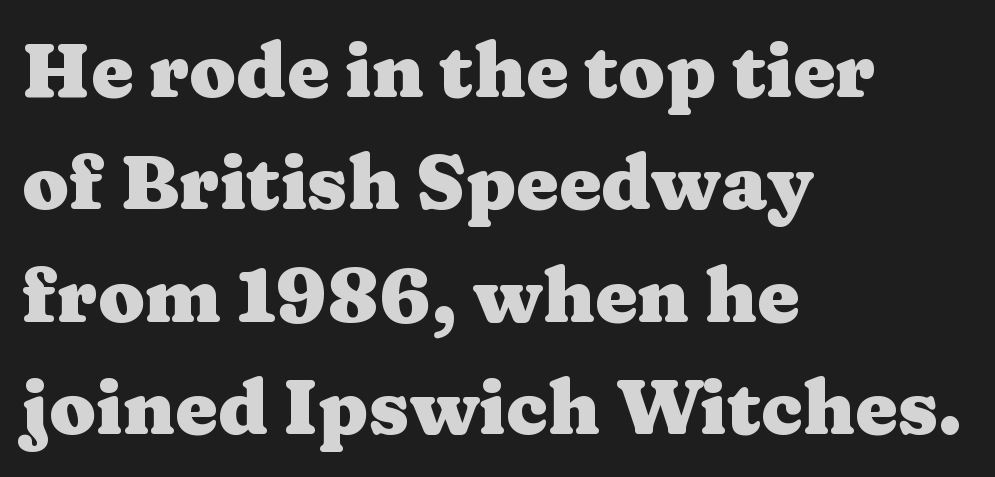
{"serif": "yes", "italic": "no", "bold": "yes", "weight": "heavy", "width": "wide", "stroke_contrast": "medium", "x_height": "medium", "monospaced": "no", "underline": "no", "align": "left", "line_spacing": "normal", "line_spacing_ratio": 1.48, "letter_spacing": "normal", "letter_spacing_em": 0.0, "glyph_px": 76}
